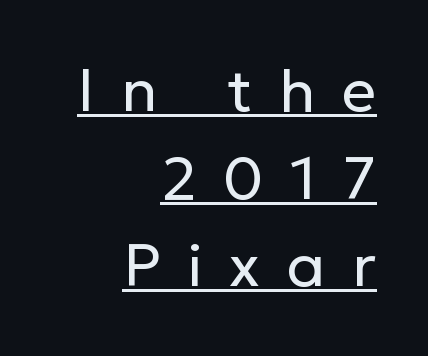
{"serif": "no", "italic": "no", "bold": "no", "weight": "regular", "width": "normal", "stroke_contrast": "low", "x_height": "medium", "monospaced": "no", "underline": "yes", "align": "right", "line_spacing": "normal", "line_spacing_ratio": 1.46, "letter_spacing": "wide", "letter_spacing_em": 0.45, "glyph_px": 60}
